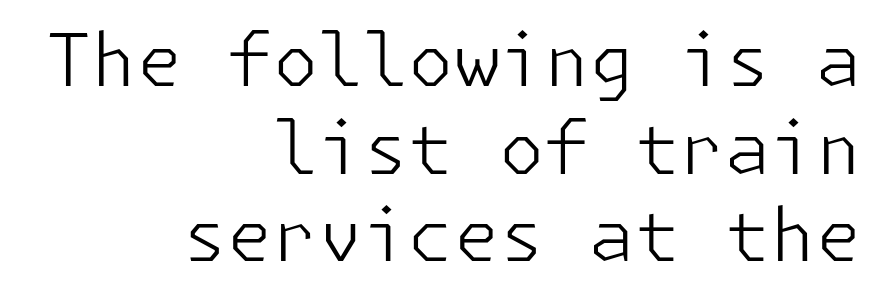
In terms of letterform style, serifs are entirely absent. Do the letters lean? They stand straight. The letters look calm and open, with moderate or lighter stems. Casual observation: everything's shoved over to the right.
